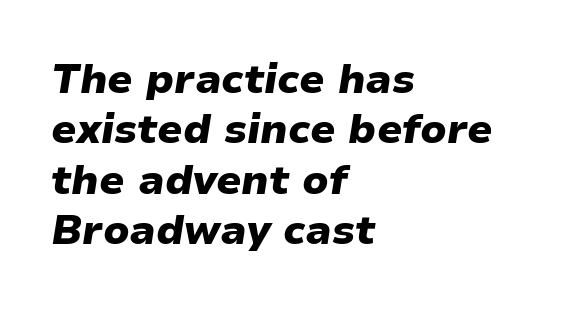
The image shows 41 px heavy type, italic (leaning right); set left-aligned, line spacing 1.23x, normal letter spacing, not underlined; low stroke contrast and a medium x-height.
